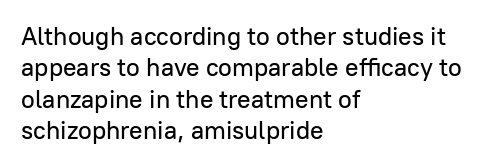
{"italic": "no", "underline": "no", "align": "left", "line_spacing": "normal", "line_spacing_ratio": 1.26, "letter_spacing": "normal", "letter_spacing_em": 0.0, "glyph_px": 25}
